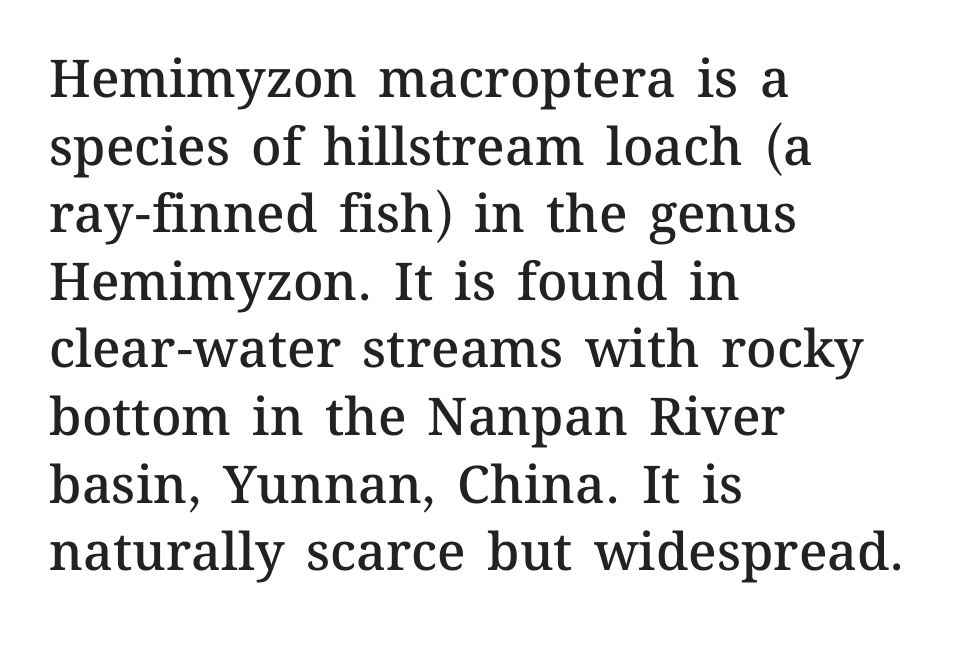
The image shows 52 px semibold type, upright; set left-aligned, normal line spacing (1.3x), normal letter spacing, not underlined; medium stroke contrast and a medium x-height.
